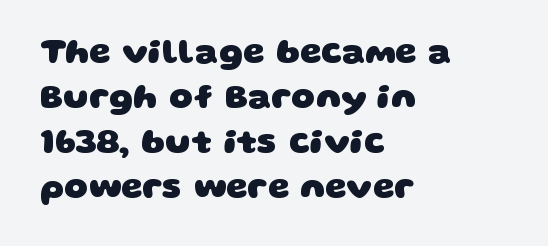
{"serif": "no", "bold": "yes", "weight": "heavy", "width": "wide", "stroke_contrast": "low", "x_height": "large", "monospaced": "no", "underline": "no", "align": "left", "line_spacing": "normal", "line_spacing_ratio": 1.32, "letter_spacing": "normal", "letter_spacing_em": 0.0, "glyph_px": 34}
